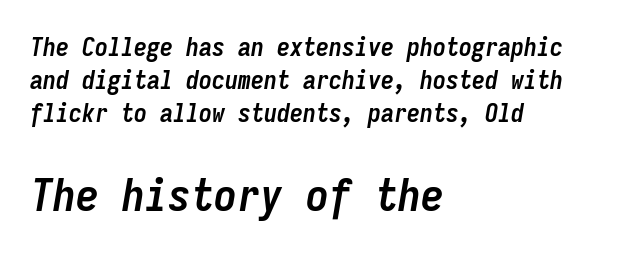
Q: Is the text bold? A: Yes.
Q: Is the text italic (slanted)? A: Yes, it leans right by about 9 degrees.
Q: Is the text underlined? A: No.
Q: How is the paragraph aligned? A: Left-aligned.
Q: Is the spacing between letters normal or unusually wide? A: Normal.
Q: Is the spacing between lines tight, normal or loose? A: Normal.
Q: Which block of text is set in a larger size, the first (top) or the second (bottom)? A: The second (bottom) one.
Q: Width (condensed, normal, or wide)? A: Condensed.
Q: Stroke contrast? A: Low.
Q: x-height? A: Medium.
Q: Monospaced? A: Yes.
